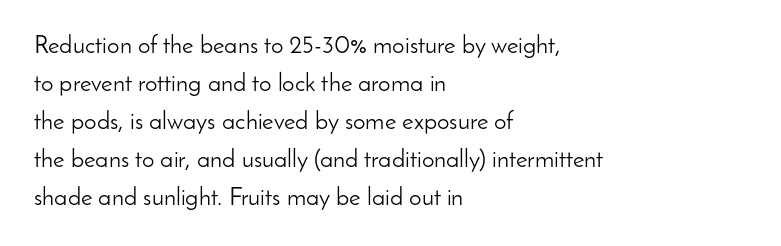
The image shows 25 px text type, upright; set left-aligned, normal line spacing (1.52x), normal letter spacing, not underlined.
